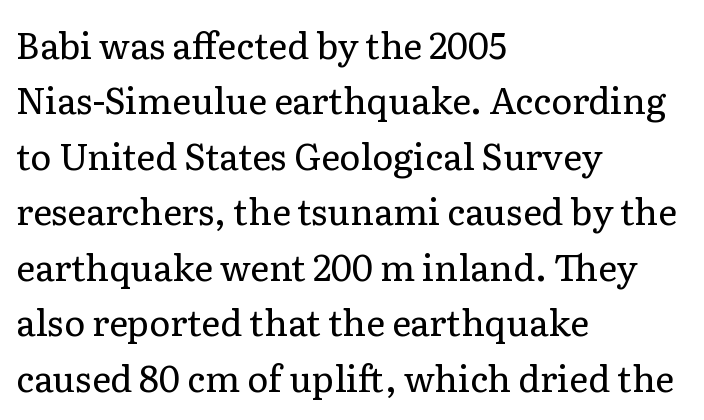
{"serif": "yes", "italic": "no", "bold": "no", "weight": "regular", "width": "normal", "stroke_contrast": "low", "x_height": "medium", "monospaced": "no", "underline": "no", "align": "left", "line_spacing": "normal", "line_spacing_ratio": 1.54, "letter_spacing": "normal", "letter_spacing_em": 0.0, "glyph_px": 36}
